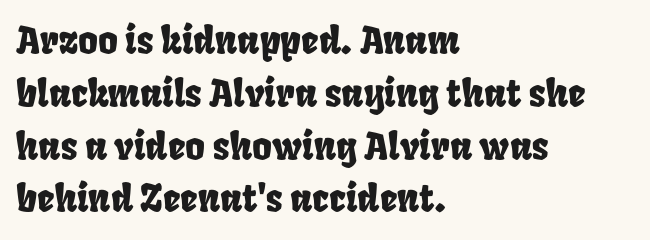
Type without underlining. Looks like regular typesetting: each glyph gets only the width it needs. The designer left line spacing at the default. Each word holds together tightly as a unit, with standard inter-letter gaps. Short and long lines alike share a common starting point at left.
